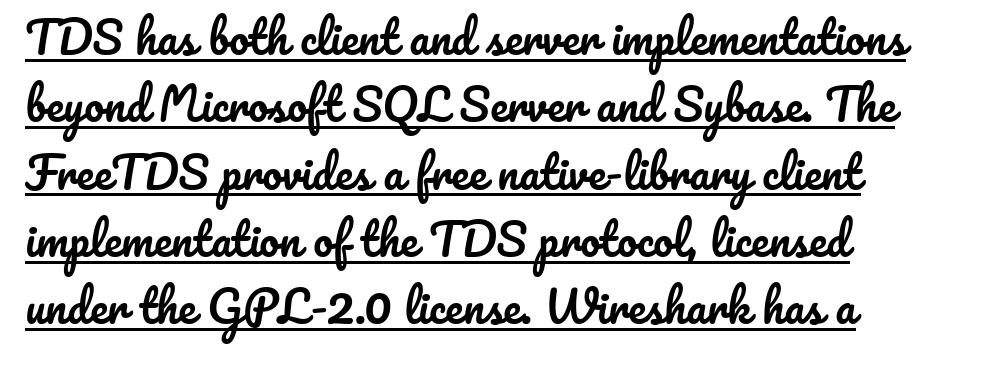
The image shows 44 px text type; set left-aligned, normal line spacing (1.53x), normal letter spacing, underlined; low stroke contrast and a small x-height.
